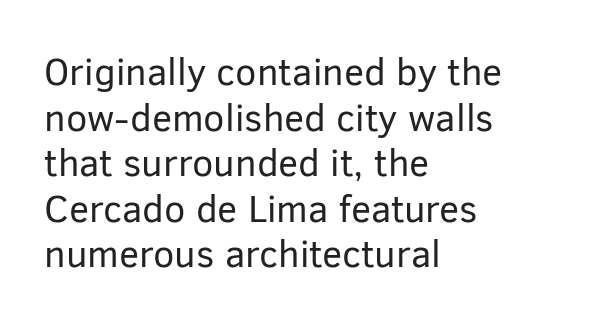
Alignment: flush left. The specimen omits any rule beneath the text block's lines. In terms of posture, this sample is upright. Nothing unusual about the tracking: characters are spaced as the font intends. Varying glyph widths throughout — classic text-font behaviour. Regarding serifs, this sample does without them.
